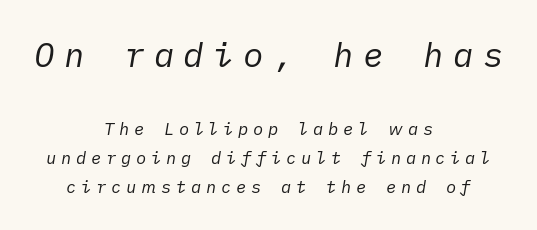
{"italic": "yes", "lean": "right", "slant_degrees": 10, "bold": "no", "weight": "regular", "width": "normal", "stroke_contrast": "low", "x_height": "medium", "underline": "no", "align": "center", "line_spacing": "normal", "line_spacing_ratio": 1.7, "letter_spacing": "wide", "letter_spacing_em": 0.28, "larger_block": "first", "size_ratio": 2.0, "glyph_px": 34}
